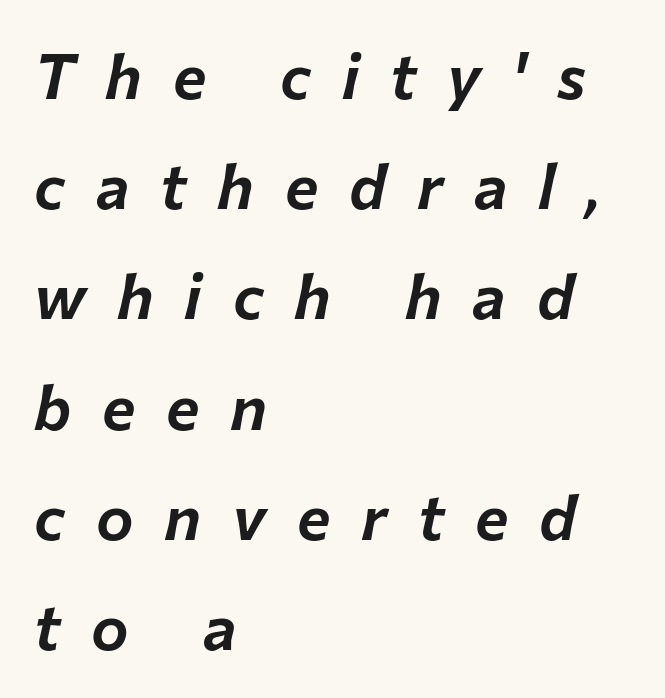
The passage shown is not underscored anywhere. Glyph-to-glyph distance is far greater than everyday printed text. Alignment: flush left. Looks like regular typesetting: each glyph gets only the width it needs. You can tell it's italic because the verticals aren't actually vertical.
